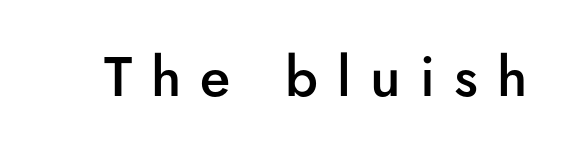
The image shows 56 px semibold sans-serif type, upright; set unusually wide letter spacing (+0.34 em), not underlined; low stroke contrast and a small x-height.
